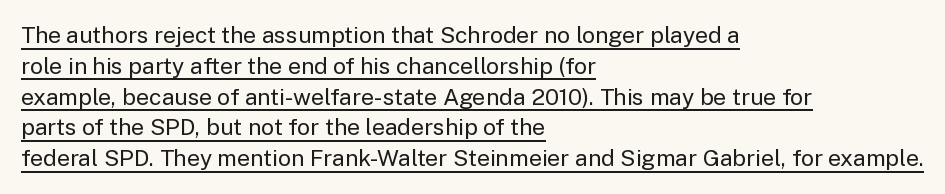
The specimen reads as upright at a glance. Each word holds together tightly as a unit, with standard inter-letter gaps. Heaviness? Minimal to ordinary, like unemphasized prose. Beneath each row of characters lies a ruled line. Quick note: interline space is typical. In CSS terms this would be text-align: left.
